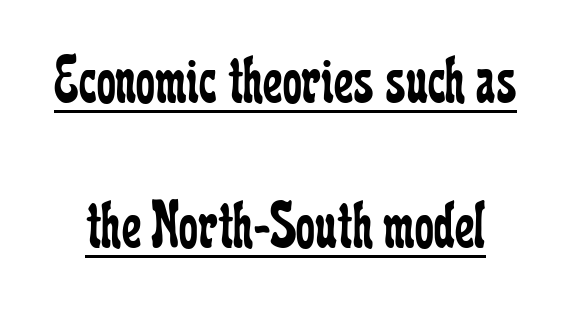
Q: Is the text bold? A: No.
Q: Is the text italic (slanted)? A: No, it is upright.
Q: Is the typeface a serif or a sans-serif typeface? A: Serif.
Q: Is the text underlined? A: Yes.
Q: Is the spacing between letters normal or unusually wide? A: Normal.
Q: Is the spacing between lines tight, normal or loose? A: Loose.
Q: Width (condensed, normal, or wide)? A: Condensed.
Q: Stroke contrast? A: Low.
Q: x-height? A: Medium.
Q: Monospaced? A: No.
